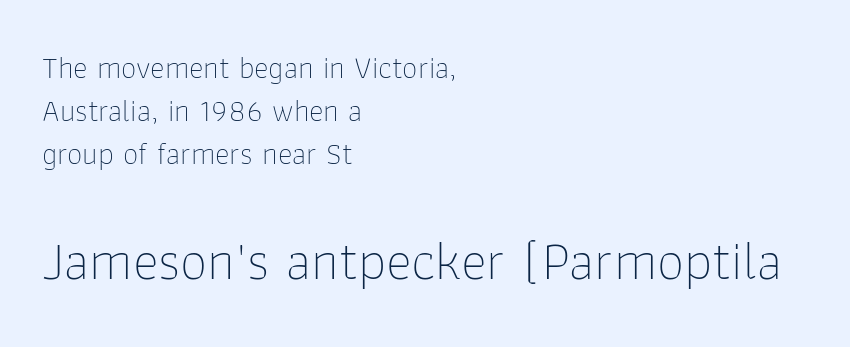
The image shows 55 px thin sans-serif type, upright; set left-aligned, normal line spacing (1.39x), normal letter spacing, not underlined; the second (bottom) block is 1.77x larger; low stroke contrast and a medium x-height.
